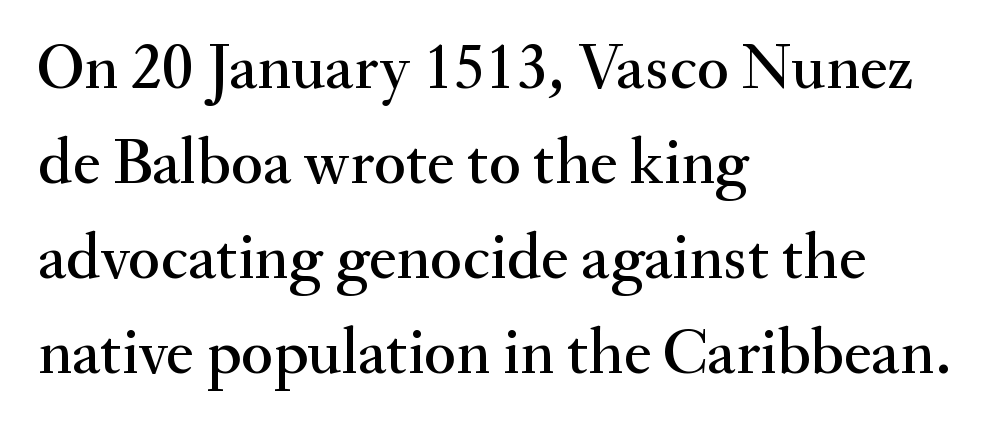
The image shows 66 px serif type, upright; set left-aligned, normal line spacing (1.44x), normal letter spacing, not underlined; medium stroke contrast and a small x-height.
